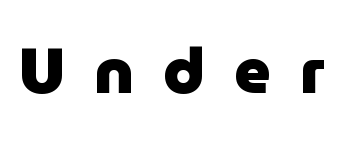
What kind of face is this? One without serifs — a sans. Tracking value appears strongly positive — letters spread wide. In terms of posture, this sample is upright. These lines are rendered in a variable-pitch font.
